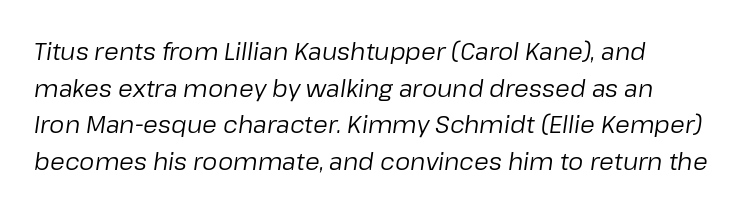
{"italic": "yes", "lean": "right", "slant_degrees": 8, "bold": "no", "underline": "no", "line_spacing": "normal", "line_spacing_ratio": 1.53, "letter_spacing": "normal", "letter_spacing_em": 0.0, "glyph_px": 24}
